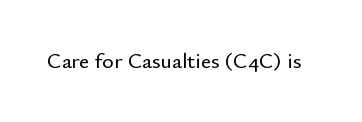
Q: Is the text italic (slanted)? A: No, it is upright.
Q: Is the text underlined? A: No.
Q: Is the spacing between letters normal or unusually wide? A: Normal.
